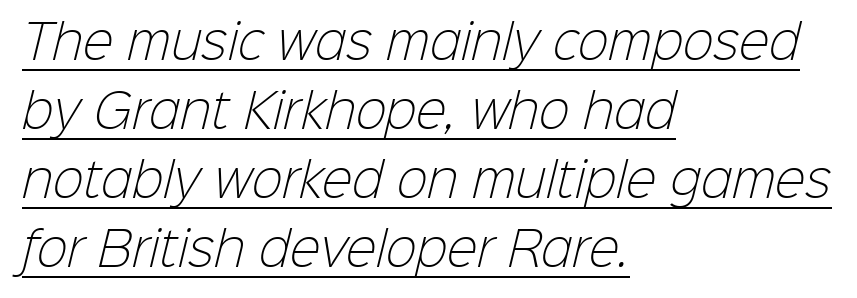
Regular leading. Nothing unusual about the tracking: characters are spaced as the font intends. Counters stay open thanks to moderate or lighter strokes. Do the characters align in a grid? No, the font is proportional.
